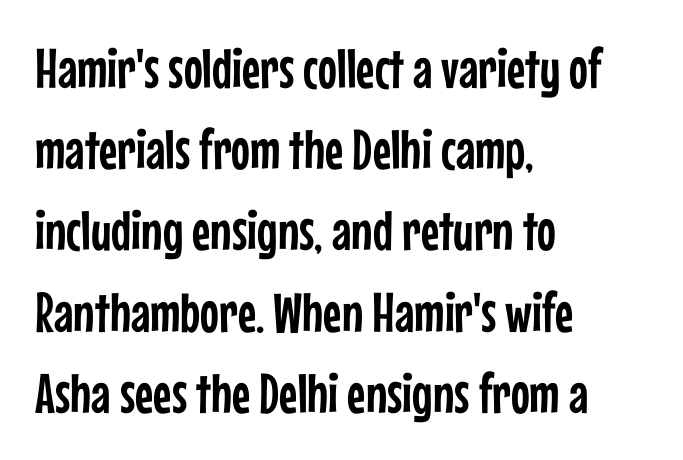
Check under the words: just untouched page. Glyph-to-glyph distance matches everyday printed text. Do the characters align in a grid? No, the font is proportional. A classic flush-left, rag-right setting is used for this passage. The rows are spaced the way most documents space them.
